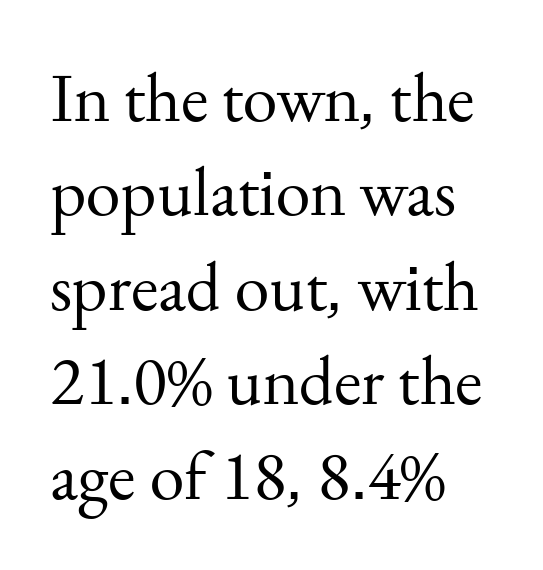
Q: Is the text bold? A: No.
Q: Is the text italic (slanted)? A: No, it is upright.
Q: Is the typeface a serif or a sans-serif typeface? A: Serif.
Q: Is the text underlined? A: No.
Q: How is the paragraph aligned? A: Left-aligned.
Q: Is the spacing between letters normal or unusually wide? A: Normal.
Q: Is the spacing between lines tight, normal or loose? A: Normal.
Q: Width (condensed, normal, or wide)? A: Normal.
Q: Stroke contrast? A: Medium.
Q: x-height? A: Small.
Q: Monospaced? A: No.
